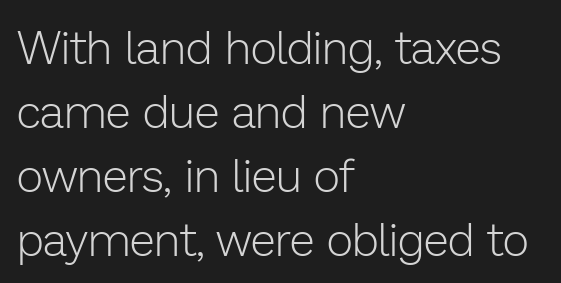
Typeset ragged right — the left edge is the straight one. Is this a fixed-width face? No — the glyphs have proportional, varying widths. Just letters on the line, the space beneath them empty. One glance says typical: line gaps are just what's usual. The rendering shows plain stroke endings on the letterforms — a sans-serif design.
